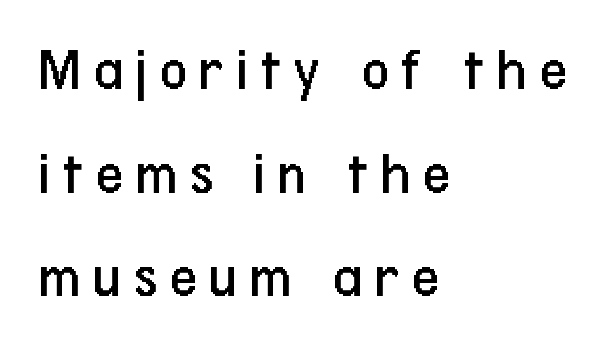
{"serif": "no", "italic": "no", "bold": "no", "weight": "regular", "width": "condensed", "stroke_contrast": "low", "x_height": "medium", "monospaced": "no", "underline": "no", "align": "left", "line_spacing": "normal", "line_spacing_ratio": 1.67, "glyph_px": 62}
